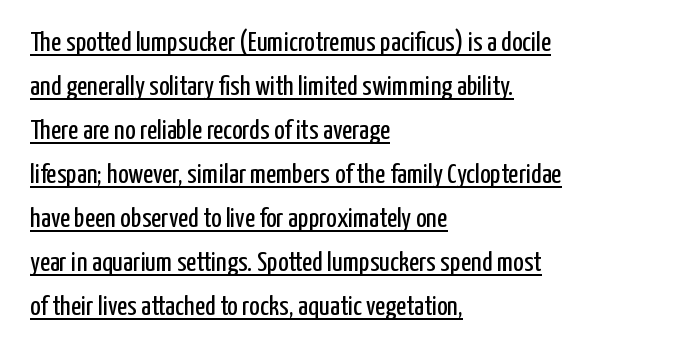
Q: Is the text bold? A: No.
Q: Is the text italic (slanted)? A: No, it is upright.
Q: Is the typeface a serif or a sans-serif typeface? A: Sans-serif.
Q: Is the text underlined? A: Yes.
Q: How is the paragraph aligned? A: Left-aligned.
Q: Is the spacing between letters normal or unusually wide? A: Normal.
Q: Is the spacing between lines tight, normal or loose? A: Normal.
Q: Width (condensed, normal, or wide)? A: Condensed.
Q: Stroke contrast? A: Low.
Q: x-height? A: Medium.
Q: Monospaced? A: No.
